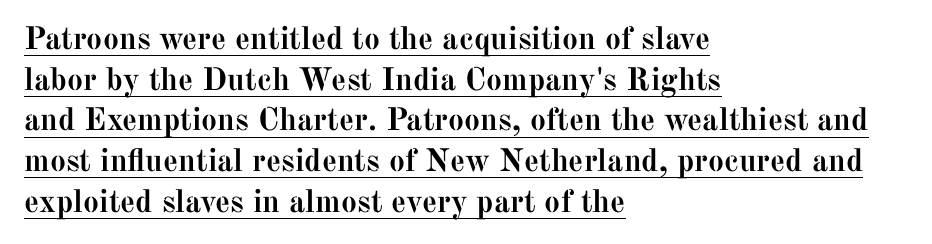
{"serif": "yes", "italic": "no", "bold": "yes", "weight": "semibold", "width": "normal", "stroke_contrast": "medium", "x_height": "medium", "monospaced": "no", "underline": "yes", "align": "left", "line_spacing": "normal", "line_spacing_ratio": 1.27, "letter_spacing": "normal", "letter_spacing_em": 0.0, "glyph_px": 32}
